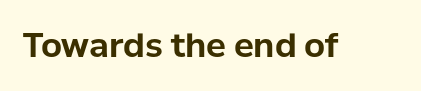
The image shows 33 px bold sans-serif type, upright; set normal letter spacing, not underlined; low stroke contrast and a medium x-height.
